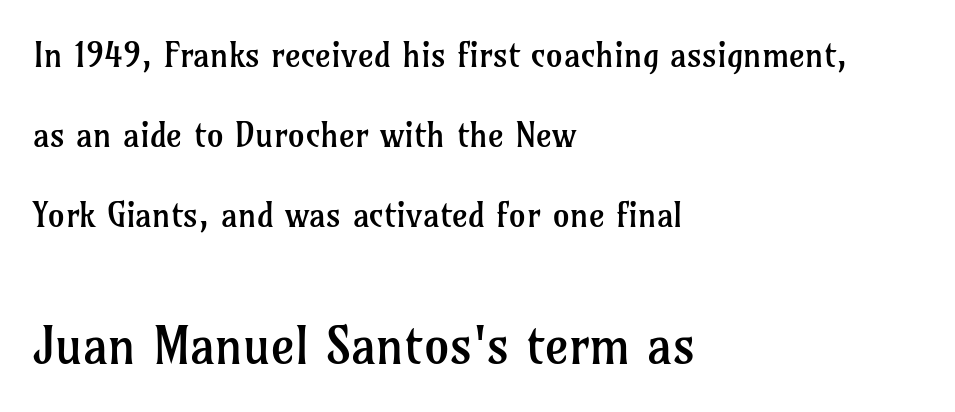
Q: Is the text bold? A: No.
Q: Is the text italic (slanted)? A: No, it is upright.
Q: Is the typeface a serif or a sans-serif typeface? A: Serif.
Q: Is the text underlined? A: No.
Q: How is the paragraph aligned? A: Left-aligned.
Q: Is the spacing between letters normal or unusually wide? A: Normal.
Q: Is the spacing between lines tight, normal or loose? A: Loose.
Q: Which block of text is set in a larger size, the first (top) or the second (bottom)? A: The second (bottom) one.
Q: Width (condensed, normal, or wide)? A: Normal.
Q: Stroke contrast? A: Low.
Q: x-height? A: Medium.
Q: Monospaced? A: No.
